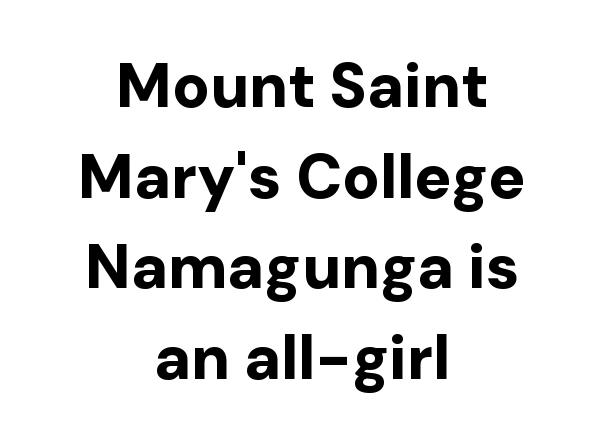
{"serif": "no", "italic": "no", "bold": "yes", "weight": "bold", "width": "normal", "stroke_contrast": "low", "x_height": "medium", "monospaced": "no", "underline": "no", "align": "center", "line_spacing": "normal", "line_spacing_ratio": 1.46, "letter_spacing": "normal", "letter_spacing_em": 0.0, "glyph_px": 62}
